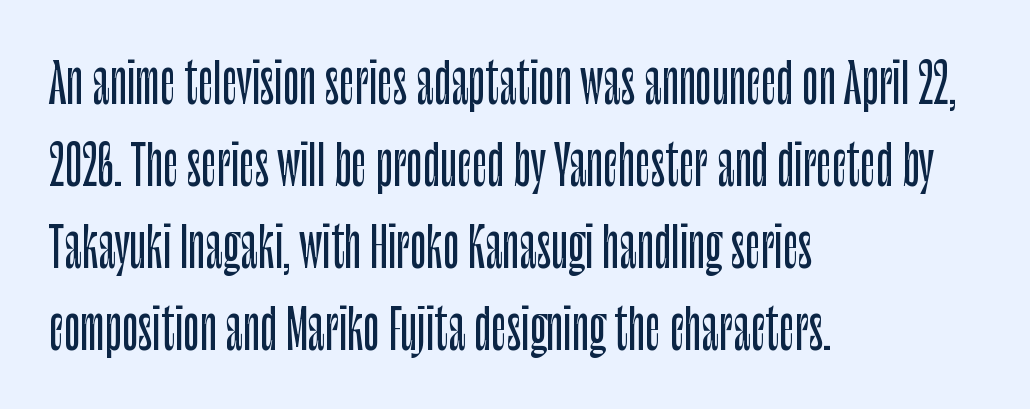
The image shows 54 px condensed sans-serif type, upright; set left-aligned, normal line spacing (1.52x), normal letter spacing, not underlined; low stroke contrast and a large x-height.
